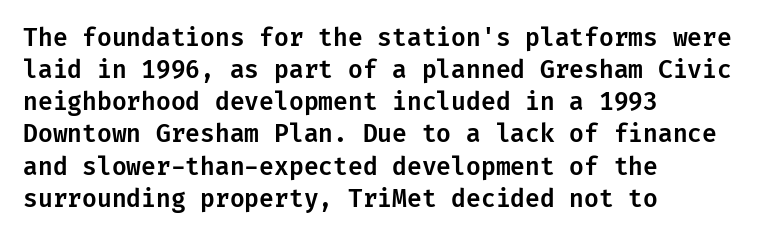
{"italic": "no", "underline": "no", "align": "left", "line_spacing": "normal", "line_spacing_ratio": 1.34, "letter_spacing": "normal", "letter_spacing_em": 0.0, "glyph_px": 24}
